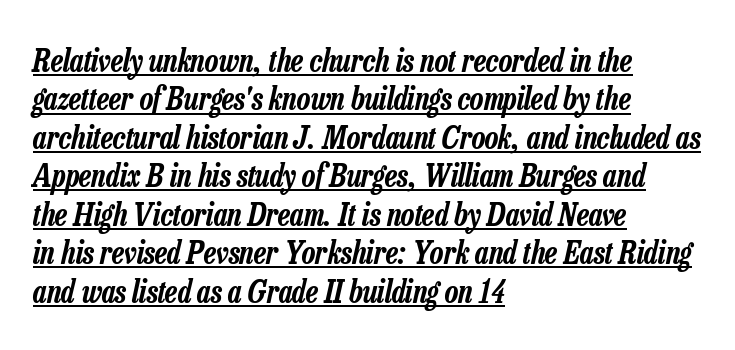
Q: Is the text italic (slanted)? A: Yes, it leans right by about 13 degrees.
Q: Is the text underlined? A: Yes.
Q: How is the paragraph aligned? A: Left-aligned.
Q: Is the spacing between letters normal or unusually wide? A: Normal.
Q: Width (condensed, normal, or wide)? A: Condensed.
Q: Stroke contrast? A: Low.
Q: x-height? A: Medium.
Q: Monospaced? A: No.
